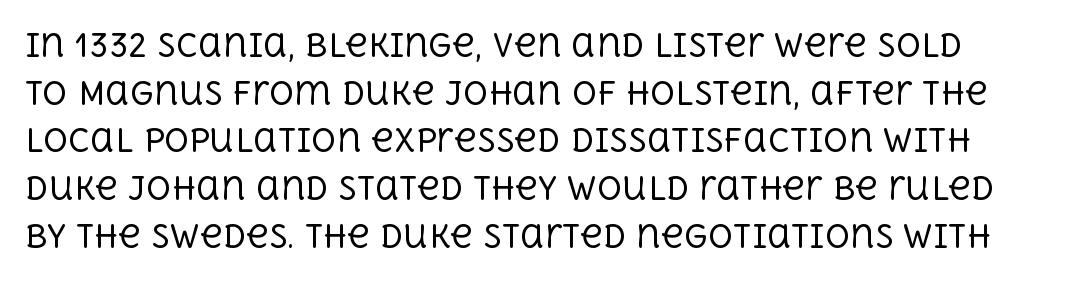
{"serif": "yes", "italic": "no", "bold": "no", "weight": "regular", "width": "normal", "x_height": "large", "monospaced": "no", "underline": "no", "line_spacing": "normal", "line_spacing_ratio": 1.54, "letter_spacing": "normal", "letter_spacing_em": 0.0, "glyph_px": 31}
